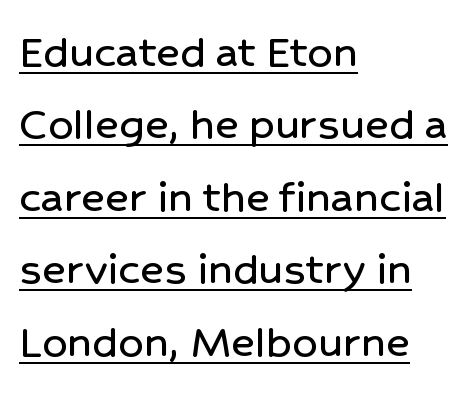
{"serif": "no", "italic": "no", "width": "normal", "stroke_contrast": "low", "x_height": "medium", "monospaced": "no", "underline": "yes", "align": "left", "line_spacing": "normal", "line_spacing_ratio": 1.45, "letter_spacing": "normal", "letter_spacing_em": 0.0, "glyph_px": 50}
